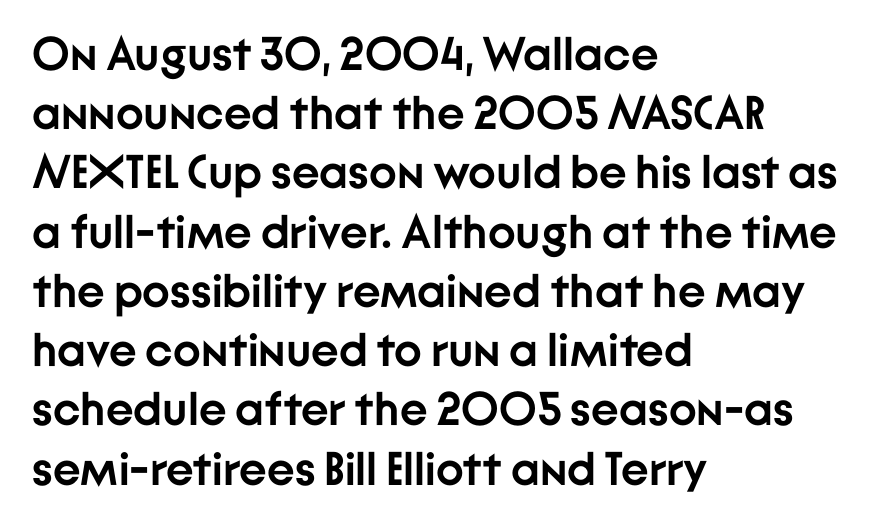
The image shows 47 px semibold sans-serif type, upright; set left-aligned, normal line spacing (1.26x), normal letter spacing, not underlined; low stroke contrast and a medium x-height.
